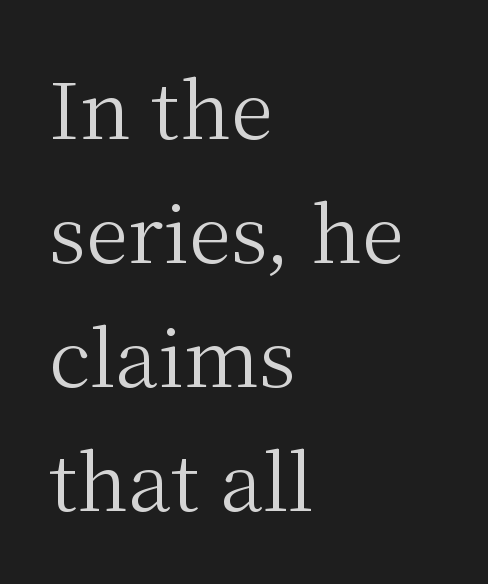
The image shows 78 px regular-weight serif type, upright; set left-aligned, normal line spacing (1.59x), normal letter spacing, not underlined; medium stroke contrast and a medium x-height.
